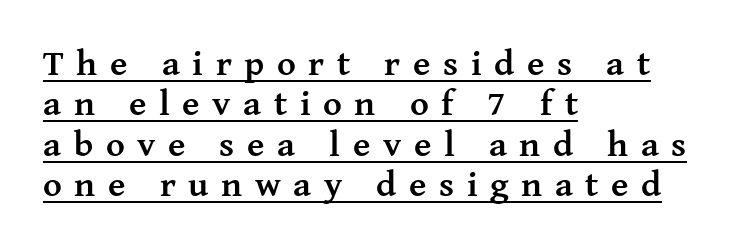
{"serif": "yes", "italic": "no", "bold": "yes", "weight": "semibold", "width": "normal", "stroke_contrast": "medium", "x_height": "medium", "monospaced": "no", "underline": "yes", "align": "left", "line_spacing": "tight", "line_spacing_ratio": 1.12, "letter_spacing": "wide", "letter_spacing_em": 0.35, "glyph_px": 36}
